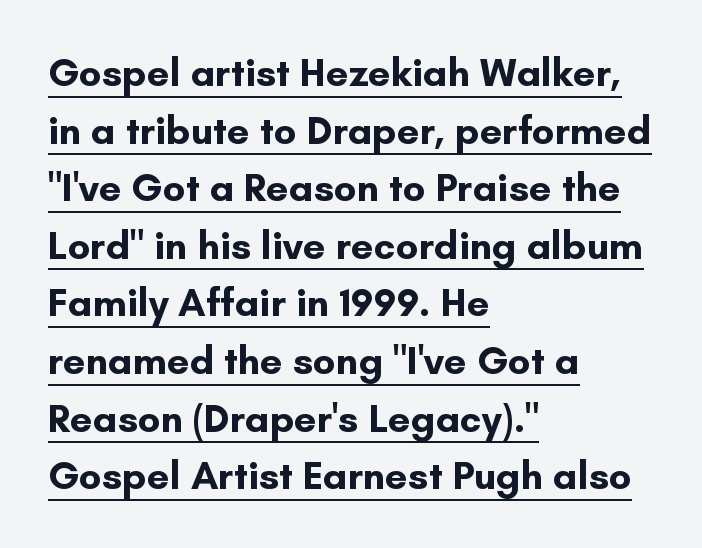
Q: Is the text bold? A: Yes.
Q: Is the text italic (slanted)? A: No, it is upright.
Q: Is the typeface a serif or a sans-serif typeface? A: Sans-serif.
Q: Is the text underlined? A: Yes.
Q: How is the paragraph aligned? A: Left-aligned.
Q: Is the spacing between letters normal or unusually wide? A: Normal.
Q: Is the spacing between lines tight, normal or loose? A: Normal.
Q: Width (condensed, normal, or wide)? A: Normal.
Q: Stroke contrast? A: Low.
Q: x-height? A: Small.
Q: Monospaced? A: No.
